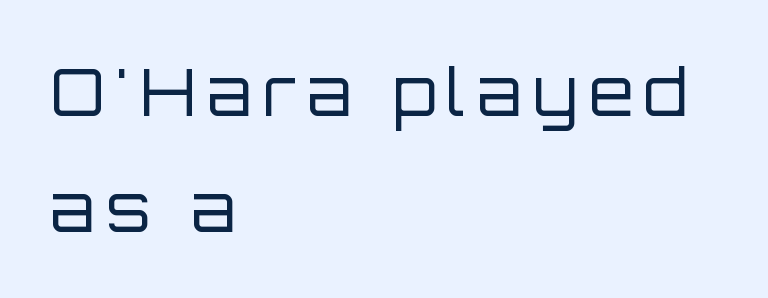
Q: Is the text bold? A: No.
Q: Is the text italic (slanted)? A: No, it is upright.
Q: Is the typeface a serif or a sans-serif typeface? A: Sans-serif.
Q: Is the text underlined? A: No.
Q: How is the paragraph aligned? A: Left-aligned.
Q: Width (condensed, normal, or wide)? A: Normal.
Q: Stroke contrast? A: Low.
Q: x-height? A: Large.
Q: Monospaced? A: No.
